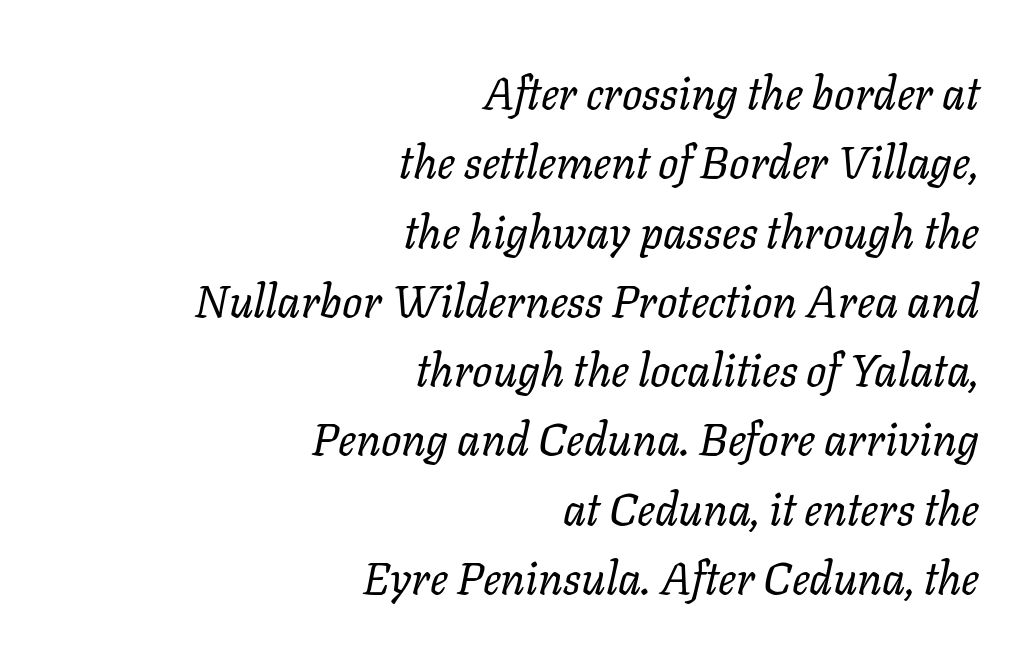
Q: Is the text bold? A: No.
Q: Is the text italic (slanted)? A: Yes, it leans right by about 11 degrees.
Q: Is the text underlined? A: No.
Q: How is the paragraph aligned? A: Right-aligned.
Q: Is the spacing between letters normal or unusually wide? A: Normal.
Q: Is the spacing between lines tight, normal or loose? A: Normal.
Q: Width (condensed, normal, or wide)? A: Normal.
Q: Stroke contrast? A: Low.
Q: x-height? A: Medium.
Q: Monospaced? A: No.
